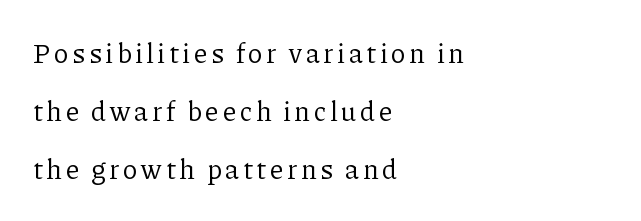
The ragged edge is on the right, which tells us the setting is flush left. Line spacing here is loose. Descender tails drop into unmarked territory. Unlike italic type, these characters show no tilt at all.
